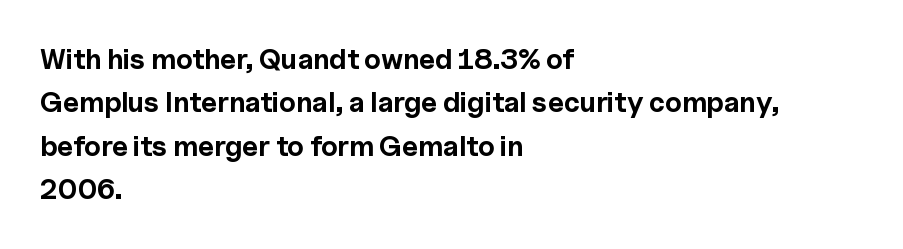
{"serif": "no", "italic": "no", "bold": "yes", "weight": "bold", "width": "normal", "x_height": "medium", "monospaced": "no", "underline": "no", "align": "left", "line_spacing": "normal", "line_spacing_ratio": 1.55, "letter_spacing": "normal", "letter_spacing_em": 0.0, "glyph_px": 28}
